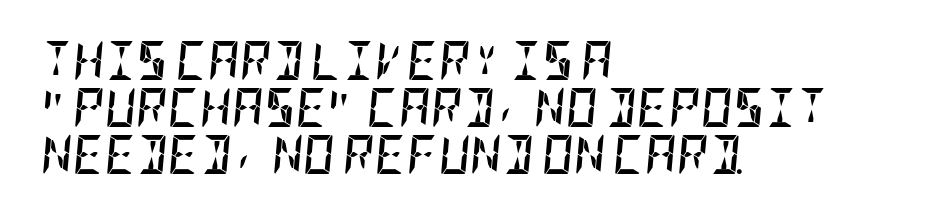
The image shows 39 px semibold, condensed type, italic (leaning right); set left-aligned, line spacing 1.2x, normal letter spacing, not underlined; low stroke contrast and a large x-height.
